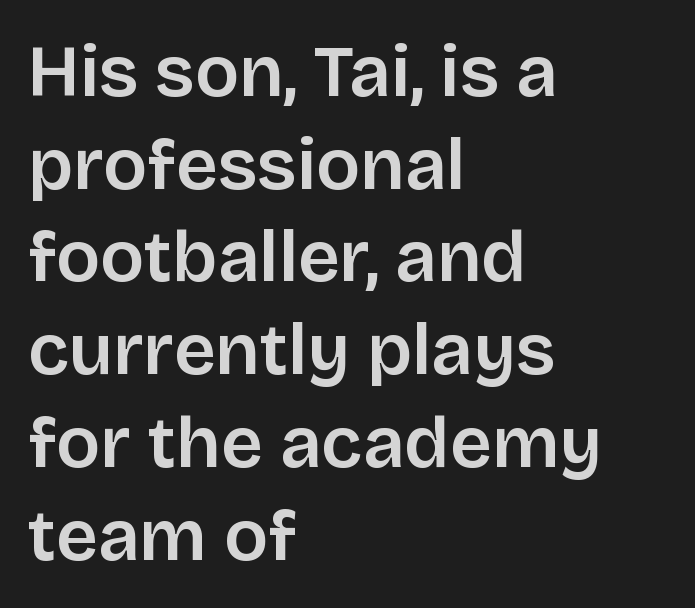
The letterforms sit shoulder to shoulder at normal distance. Each letter keeps its own natural width here, so spacing adapts to shape. Do the letters lean? They stand straight. The designer went with a sans here, leaving each stem footless. Line spacing here is normal.
